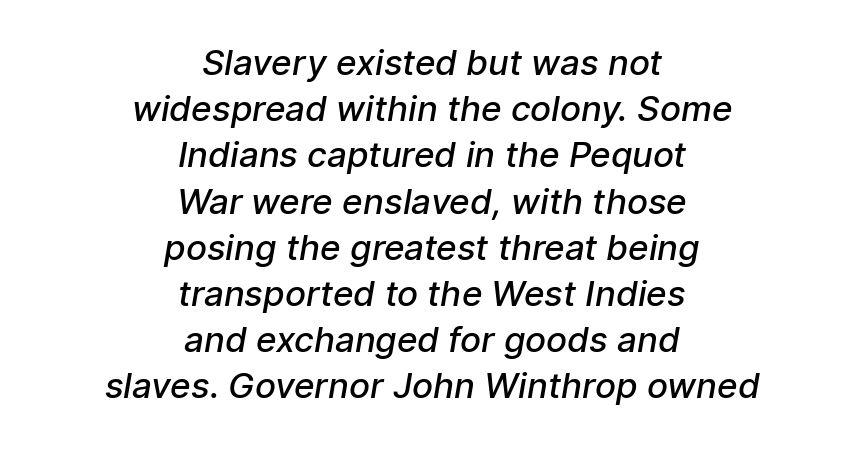
Each word holds together tightly as a unit, with standard inter-letter gaps. Examine the stroke ends and you'll find no serifs. Check under the words: just untouched page. If you folded the block vertically in half, each line would mirror itself in length. This is the in-between weight designers call semibold or demi. Spacing verdict: proportional, widths tailored to each character.
